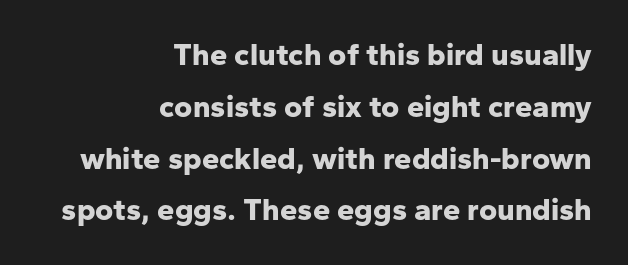
{"serif": "no", "italic": "no", "bold": "yes", "weight": "bold", "width": "normal", "stroke_contrast": "low", "x_height": "medium", "monospaced": "no", "underline": "no", "align": "right", "line_spacing": "normal", "line_spacing_ratio": 1.67, "letter_spacing": "normal", "letter_spacing_em": 0.0, "glyph_px": 31}
